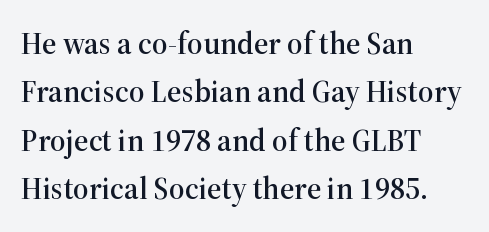
The image shows 31 px serif type, upright; set left-aligned, normal line spacing (1.56x), normal letter spacing, not underlined; high stroke contrast and a medium x-height.
